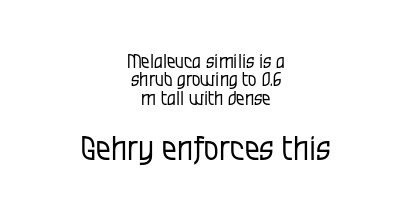
{"serif": "no", "italic": "no", "bold": "no", "weight": "regular", "width": "condensed", "stroke_contrast": "low", "x_height": "large", "monospaced": "no", "underline": "no", "align": "center", "line_spacing": "tight", "line_spacing_ratio": 0.97, "letter_spacing": "normal", "letter_spacing_em": 0.0, "larger_block": "second", "size_ratio": 1.74, "glyph_px": 33}
